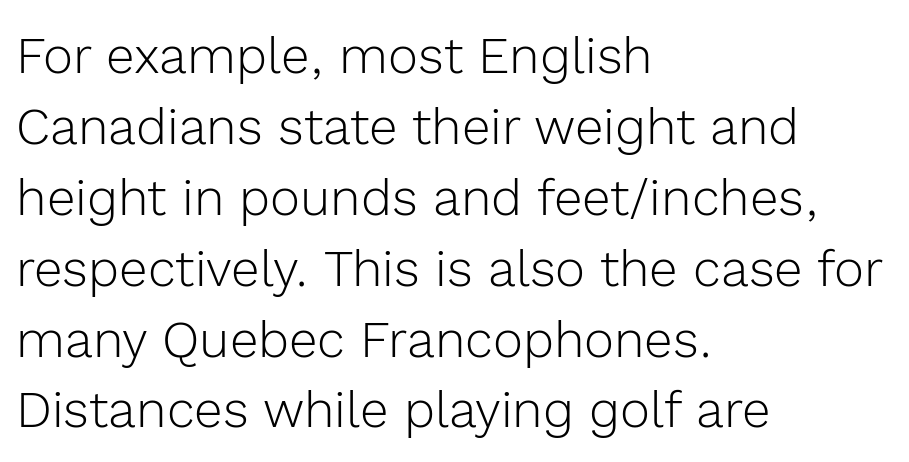
{"serif": "no", "italic": "no", "bold": "no", "weight": "light", "width": "normal", "x_height": "medium", "monospaced": "no", "underline": "no", "align": "left", "line_spacing": "normal", "line_spacing_ratio": 1.39, "letter_spacing": "normal", "letter_spacing_em": 0.0, "glyph_px": 51}
